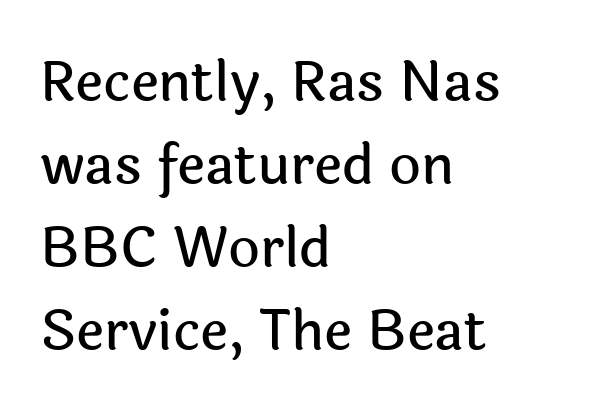
You can tell it's not italic because the verticals are truly vertical. Visually the block forms a straight wall on the left and a jagged coastline on the right. Nope, no serifs anywhere on these letters. The passage shown is typed in a proportional face where columns would drift. Words float on clear page, feet unadorned. How would I describe the line gaps? Plain and ordinary.
